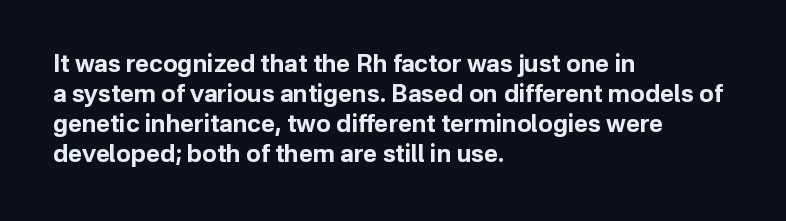
Q: Is the text bold? A: Yes.
Q: Is the text italic (slanted)? A: No, it is upright.
Q: Is the text underlined? A: No.
Q: How is the paragraph aligned? A: Left-aligned.
Q: Is the spacing between letters normal or unusually wide? A: Normal.
Q: Is the spacing between lines tight, normal or loose? A: Normal.
